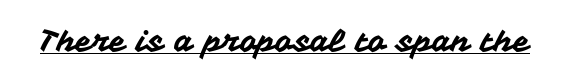
The image shows 30 px sans-serif type; set normal letter spacing, underlined; medium stroke contrast and a medium x-height.
